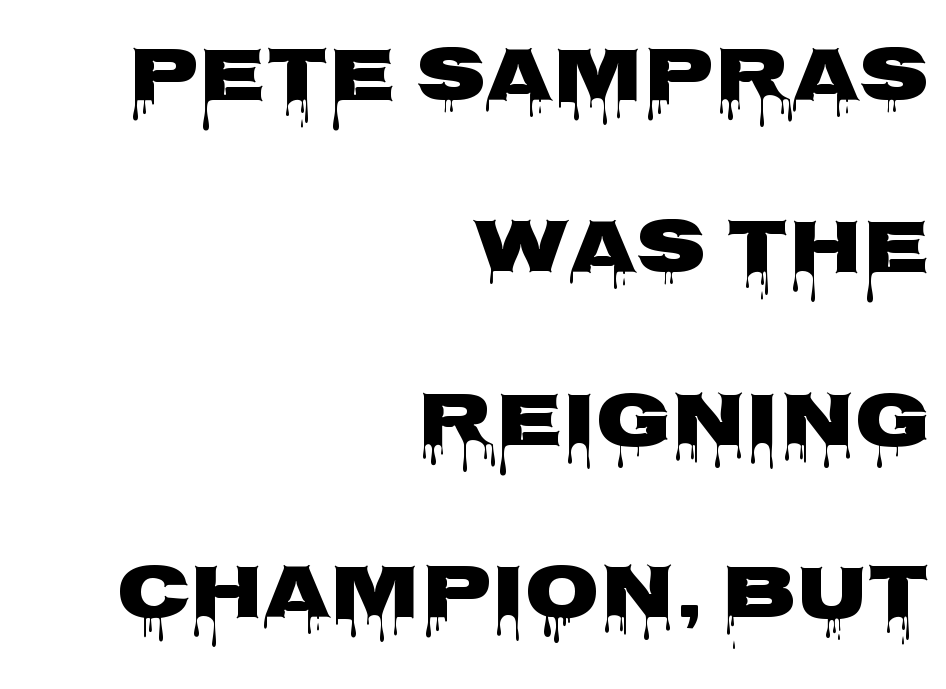
Teacher's note: observe the even right margin — that is flush-right alignment. Airy leading. This is sans-serif lettering, the kind often seen on screens and signage. Letters rest on an invisible, unmarked baseline. Notice how the stems are strictly vertical — no italics here.
